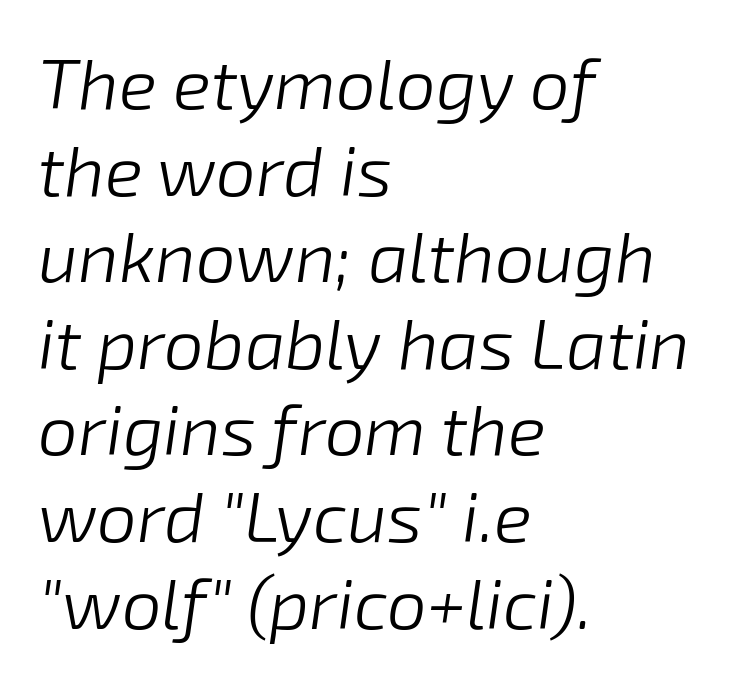
{"italic": "yes", "lean": "right", "slant_degrees": 8, "bold": "no", "weight": "light", "width": "normal", "stroke_contrast": "low", "x_height": "medium", "monospaced": "no", "underline": "no", "align": "left", "line_spacing_ratio": 1.22, "letter_spacing": "normal", "letter_spacing_em": 0.0, "glyph_px": 71}
